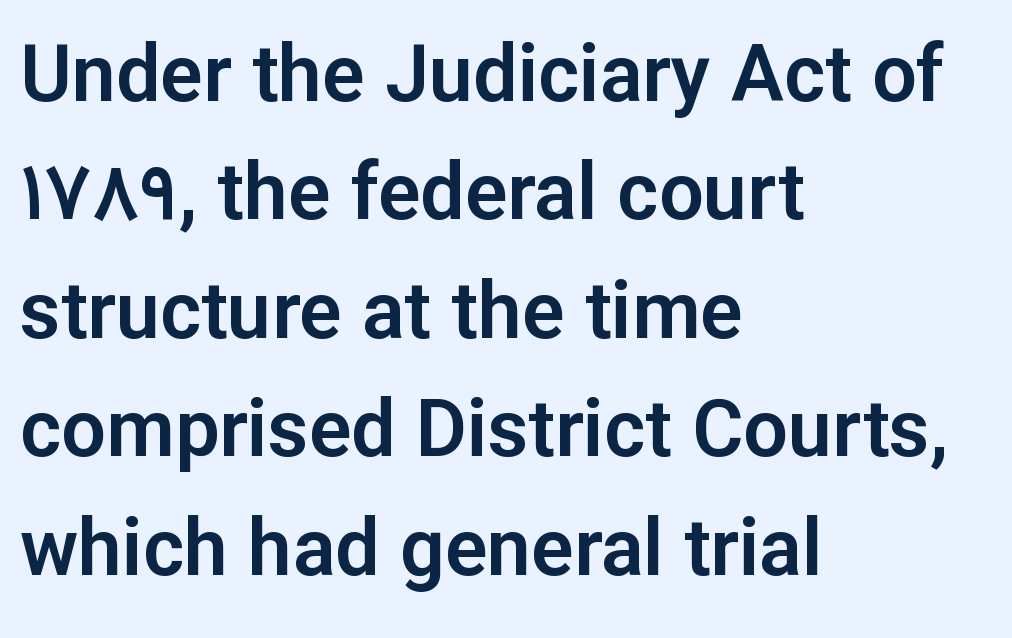
Visually the block forms a straight wall on the left and a jagged coastline on the right. Is there much room between lines? A standard amount, neither cramped nor airy. To sum up the face: it is a sans, with no serifs. Tracking here is standard; glyphs follow each other at the usual distance. Do the letters lean? They stand straight. Any mark beneath the type? The region is blank.
